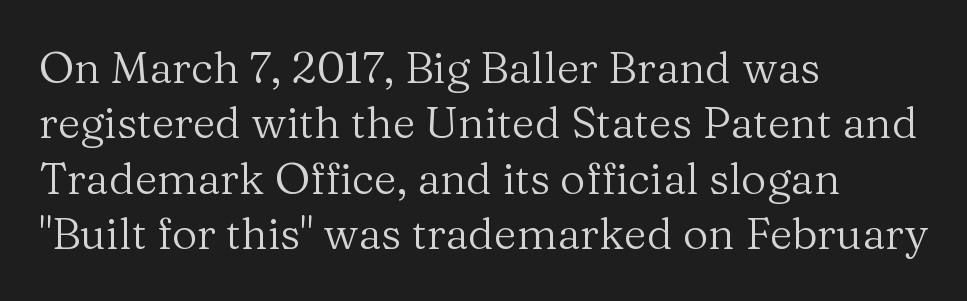
The strokes are not fattened; the text isn't bold. A bare baseline throughout the passage. This sample uses a serif face. Caption: multi-line text, flush left, ragged right. You could call the tracking neutral — neither tight nor loose.
